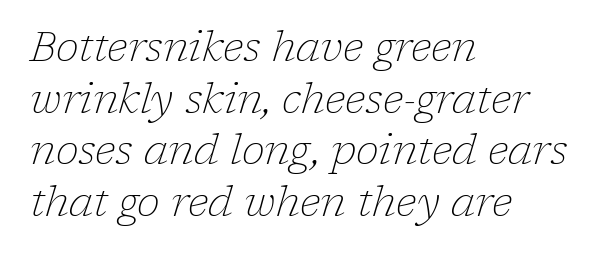
Q: Is the text bold? A: No.
Q: Is the text italic (slanted)? A: Yes, it leans right by about 17 degrees.
Q: Is the typeface a serif or a sans-serif typeface? A: Serif.
Q: Is the text underlined? A: No.
Q: How is the paragraph aligned? A: Left-aligned.
Q: Is the spacing between letters normal or unusually wide? A: Normal.
Q: Width (condensed, normal, or wide)? A: Normal.
Q: Stroke contrast? A: Low.
Q: x-height? A: Medium.
Q: Monospaced? A: No.
